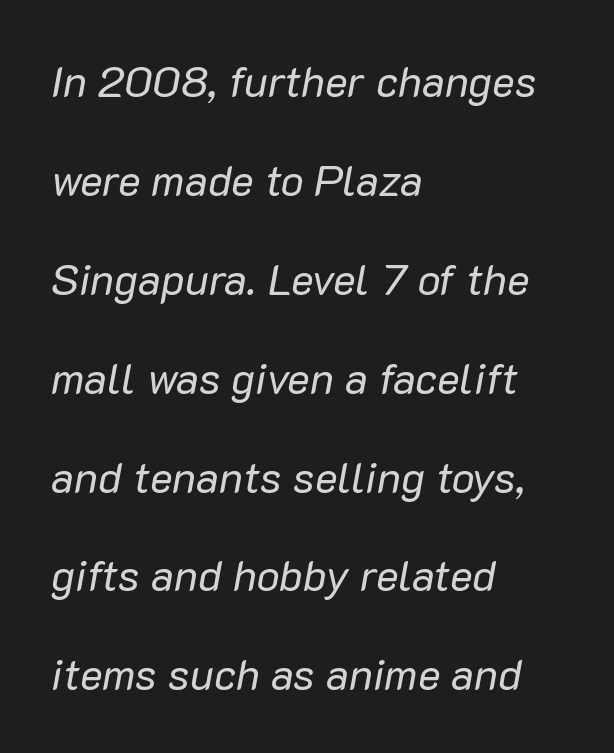
Q: Is the text bold? A: No.
Q: Is the text italic (slanted)? A: Yes, it leans right by about 10 degrees.
Q: Is the text underlined? A: No.
Q: How is the paragraph aligned? A: Left-aligned.
Q: Is the spacing between letters normal or unusually wide? A: Normal.
Q: Is the spacing between lines tight, normal or loose? A: Loose.
Q: Width (condensed, normal, or wide)? A: Normal.
Q: Stroke contrast? A: Low.
Q: x-height? A: Medium.
Q: Monospaced? A: No.
